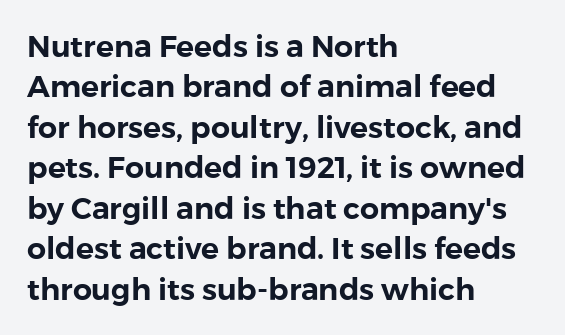
The image shows 30 px sans-serif type, upright; set left-aligned, normal line spacing (1.35x), normal letter spacing, not underlined; a medium x-height.
